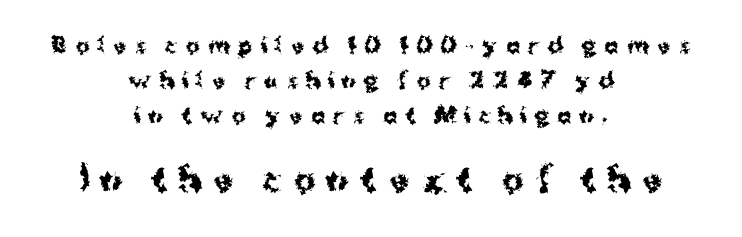
Q: Is the text bold? A: Yes.
Q: Is the text italic (slanted)? A: No, it is upright.
Q: Is the typeface a serif or a sans-serif typeface? A: Sans-serif.
Q: Is the text underlined? A: No.
Q: How is the paragraph aligned? A: Centered.
Q: Is the spacing between letters normal or unusually wide? A: Unusually wide.
Q: Is the spacing between lines tight, normal or loose? A: Normal.
Q: Which block of text is set in a larger size, the first (top) or the second (bottom)? A: The second (bottom) one.
Q: Width (condensed, normal, or wide)? A: Normal.
Q: Stroke contrast? A: Medium.
Q: x-height? A: Medium.
Q: Monospaced? A: No.
